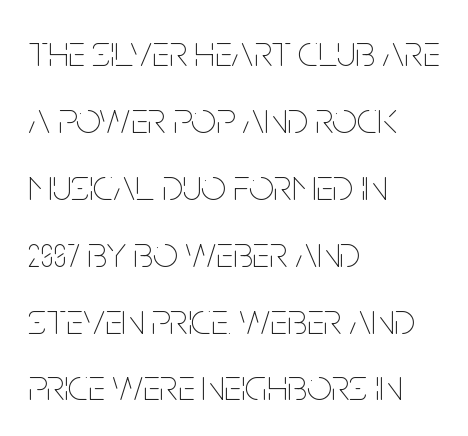
Character widths vary here, with narrow letters taking less room than wide ones. These lines were composed using upright roman letters. Descenders hang freely into open space. This block has exactly the height ordinary leading produces. Notice how the passage keeps a crisp vertical edge on the left only. Stem width sits at or under what a default text font uses.
